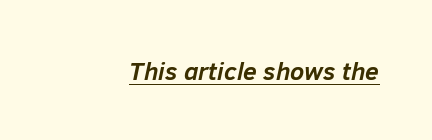
{"italic": "yes", "lean": "right", "slant_degrees": 12, "bold": "yes", "underline": "yes", "letter_spacing": "normal", "letter_spacing_em": 0.0, "glyph_px": 25}
